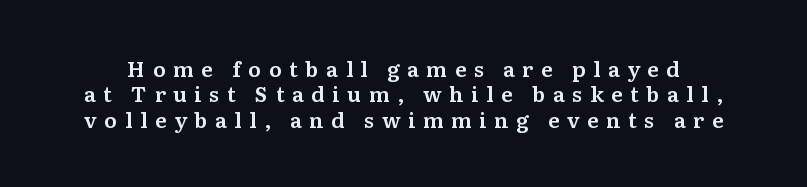
The image shows 21 px text type, upright; set line spacing 1.21x, unusually wide letter spacing (+0.36 em), not underlined.
